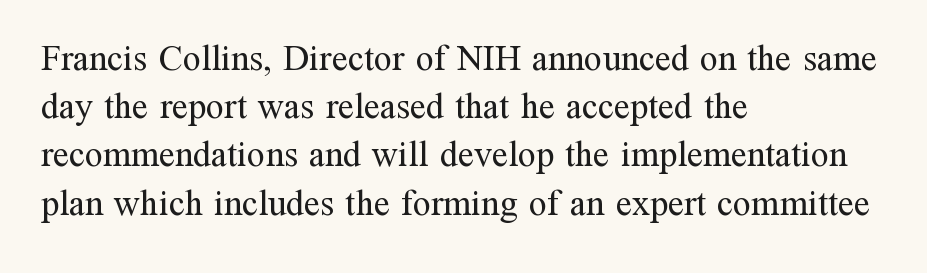
Q: Is the text bold? A: No.
Q: Is the text italic (slanted)? A: No, it is upright.
Q: Is the typeface a serif or a sans-serif typeface? A: Serif.
Q: Is the text underlined? A: No.
Q: How is the paragraph aligned? A: Left-aligned.
Q: Is the spacing between letters normal or unusually wide? A: Normal.
Q: Is the spacing between lines tight, normal or loose? A: Normal.
Q: Width (condensed, normal, or wide)? A: Normal.
Q: Stroke contrast? A: Medium.
Q: x-height? A: Medium.
Q: Monospaced? A: No.
